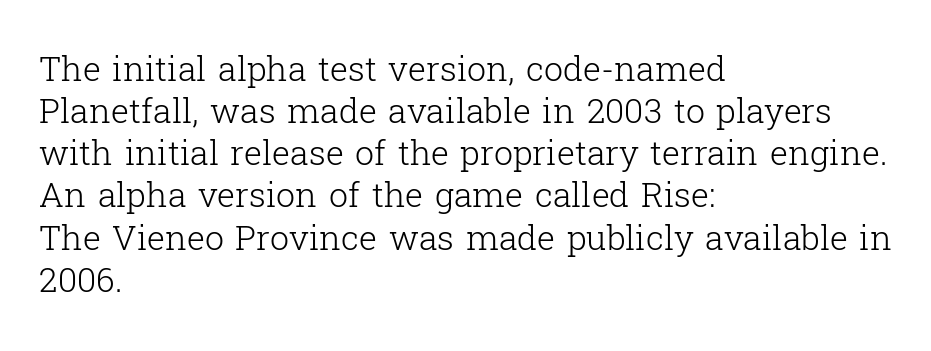
Q: Is the text bold? A: No.
Q: Is the text italic (slanted)? A: No, it is upright.
Q: Is the typeface a serif or a sans-serif typeface? A: Serif.
Q: Is the text underlined? A: No.
Q: How is the paragraph aligned? A: Left-aligned.
Q: Is the spacing between letters normal or unusually wide? A: Normal.
Q: Width (condensed, normal, or wide)? A: Normal.
Q: Stroke contrast? A: Low.
Q: x-height? A: Medium.
Q: Monospaced? A: No.
